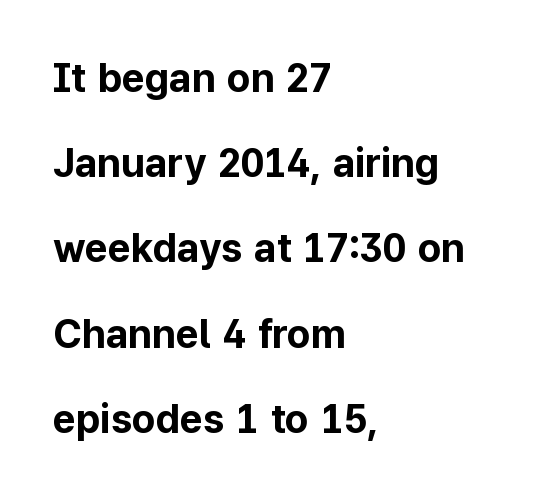
Q: Is the text bold? A: Yes.
Q: Is the text italic (slanted)? A: No, it is upright.
Q: Is the typeface a serif or a sans-serif typeface? A: Sans-serif.
Q: Is the text underlined? A: No.
Q: How is the paragraph aligned? A: Left-aligned.
Q: Is the spacing between letters normal or unusually wide? A: Normal.
Q: Is the spacing between lines tight, normal or loose? A: Loose.
Q: Width (condensed, normal, or wide)? A: Normal.
Q: Stroke contrast? A: Low.
Q: x-height? A: Medium.
Q: Monospaced? A: No.
